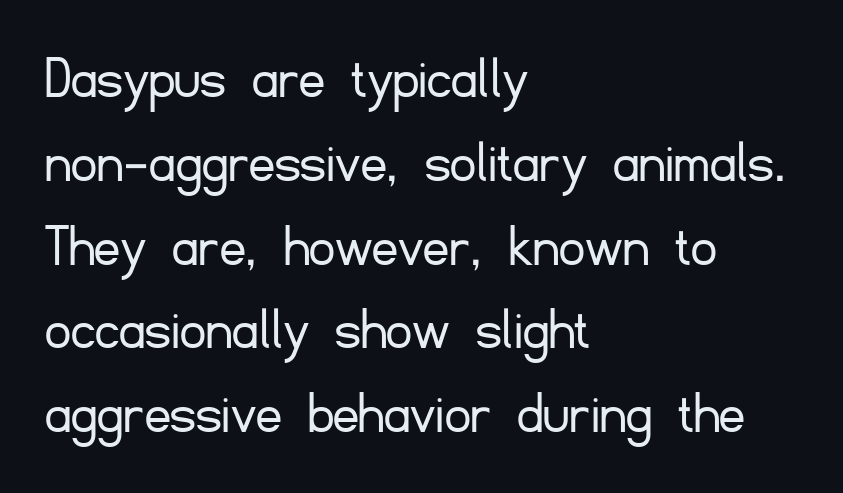
Q: Is the text bold? A: No.
Q: Is the text italic (slanted)? A: No, it is upright.
Q: Is the typeface a serif or a sans-serif typeface? A: Sans-serif.
Q: Is the text underlined? A: No.
Q: How is the paragraph aligned? A: Left-aligned.
Q: Is the spacing between letters normal or unusually wide? A: Normal.
Q: Is the spacing between lines tight, normal or loose? A: Normal.
Q: Width (condensed, normal, or wide)? A: Normal.
Q: Stroke contrast? A: Low.
Q: x-height? A: Small.
Q: Monospaced? A: No.
